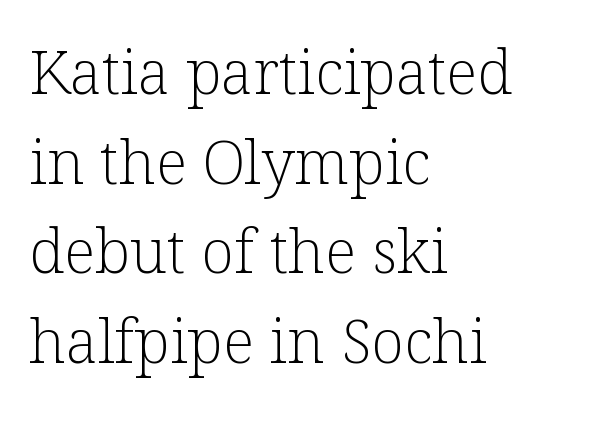
The image shows 61 px light serif type, upright; set left-aligned, normal line spacing (1.47x), normal letter spacing, not underlined; low stroke contrast and a medium x-height.
